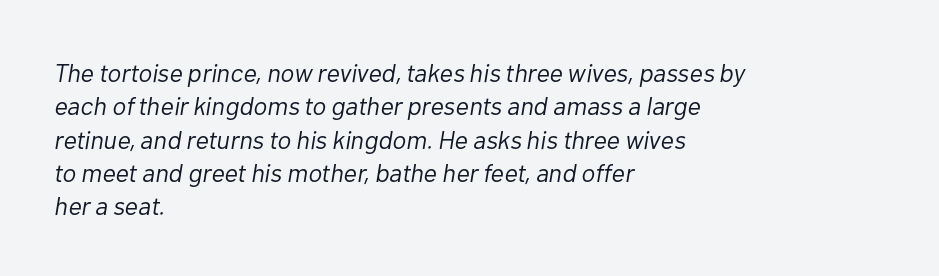
Q: Is the text bold? A: No.
Q: Is the text italic (slanted)? A: Yes, it leans right by about 10 degrees.
Q: Is the text underlined? A: No.
Q: How is the paragraph aligned? A: Left-aligned.
Q: Is the spacing between letters normal or unusually wide? A: Normal.
Q: Is the spacing between lines tight, normal or loose? A: Normal.
